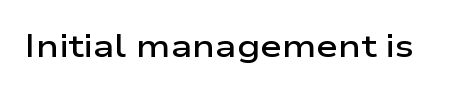
{"serif": "no", "italic": "no", "bold": "semi", "weight": "semibold", "width": "wide", "stroke_contrast": "low", "x_height": "medium", "monospaced": "no", "underline": "no", "letter_spacing": "normal", "letter_spacing_em": 0.0, "glyph_px": 31}
